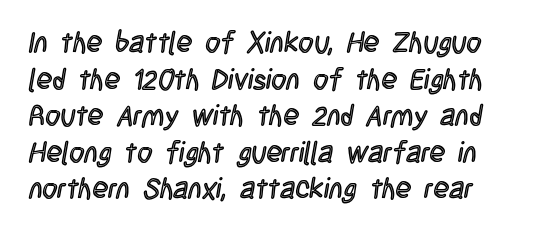
{"width": "condensed", "x_height": "large", "monospaced": "no", "underline": "no", "line_spacing": "normal", "line_spacing_ratio": 1.26, "letter_spacing": "normal", "letter_spacing_em": 0.0, "glyph_px": 29}
